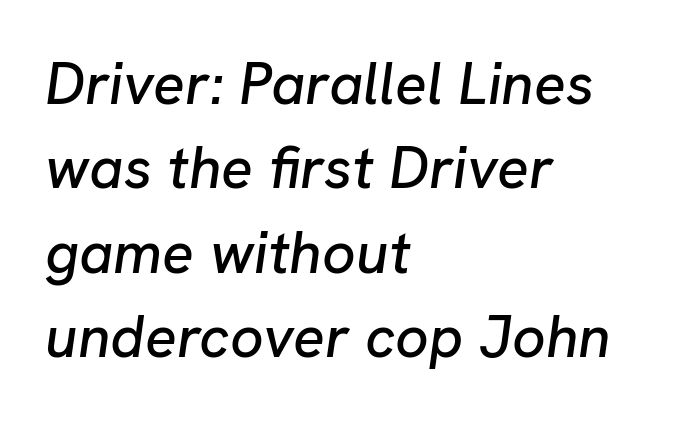
This sample has the flowing, uneven cadence of proportional lettering. If you drew a line through each stem, it would be angled. Descenders are the only things crossing below the line. Inter-character spacing is left at the font's built-in metrics. Interline gaps are of average width in this sample. The lines are quadded left.
